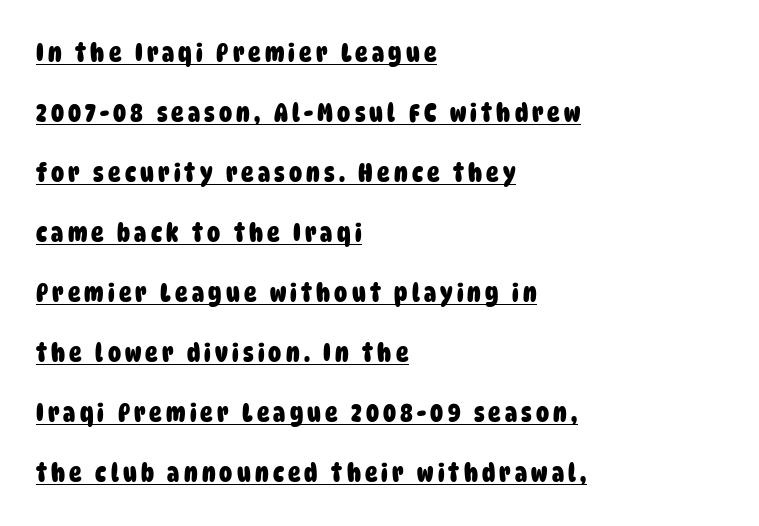
How heavy is the stroke? Heavy — this is a bold. Descenders here cross a horizontal rule under the line. The lines in this sample share a left origin and differ only in where they stop. The line-height multiplier appears high, well above default.
